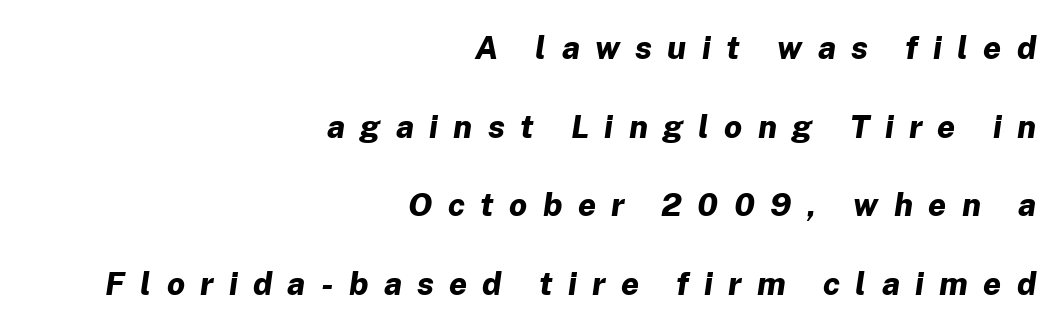
Honestly, there is no underline to notice here at all. Students, this is bold: see how much ink each stroke carries. Each letter keeps its own natural width here, so spacing adapts to shape. Right-aligned paragraph, ragged on the left. Would a proofreader flag this as italicized? Yes.
